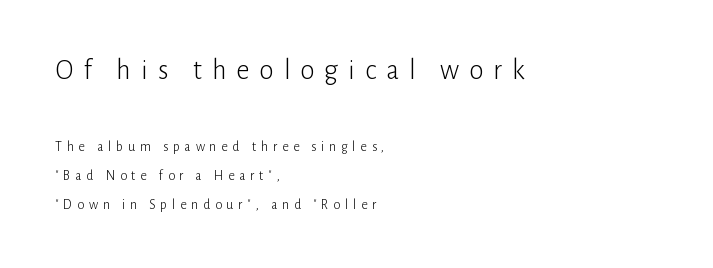
{"serif": "no", "italic": "no", "bold": "no", "weight": "light", "width": "normal", "stroke_contrast": "low", "x_height": "medium", "monospaced": "no", "underline": "no", "align": "left", "line_spacing": "loose", "line_spacing_ratio": 2.09, "letter_spacing": "wide", "letter_spacing_em": 0.34, "larger_block": "first", "size_ratio": 2.07, "glyph_px": 29}
